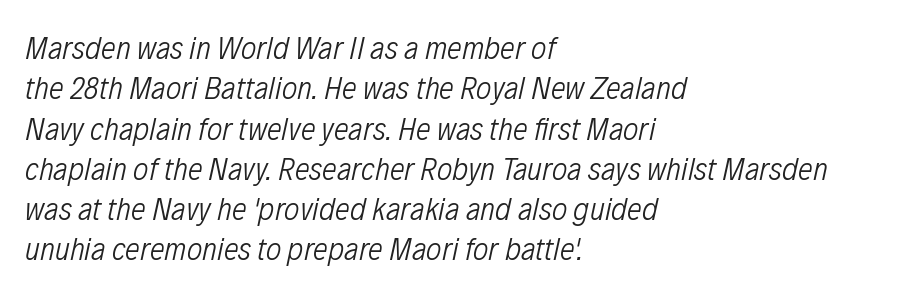
Q: Is the text bold? A: No.
Q: Is the text italic (slanted)? A: Yes, it leans right by about 12 degrees.
Q: Is the text underlined? A: No.
Q: How is the paragraph aligned? A: Left-aligned.
Q: Is the spacing between letters normal or unusually wide? A: Normal.
Q: Width (condensed, normal, or wide)? A: Condensed.
Q: Stroke contrast? A: Low.
Q: x-height? A: Medium.
Q: Monospaced? A: No.
